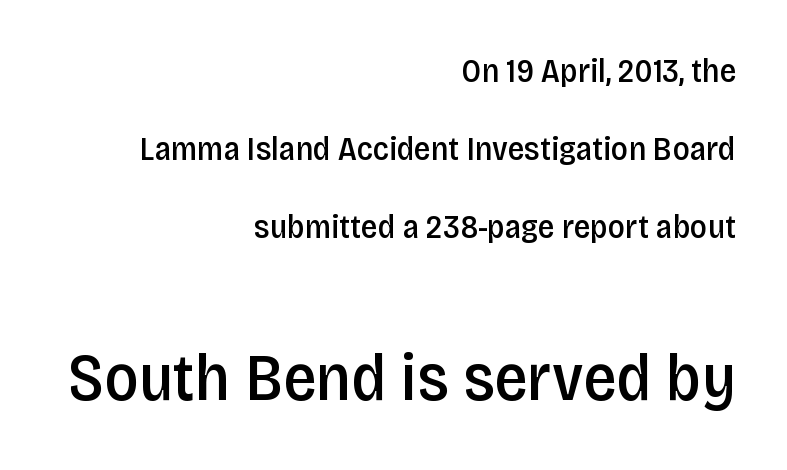
{"serif": "no", "italic": "no", "bold": "semi", "weight": "semibold", "width": "condensed", "stroke_contrast": "low", "x_height": "large", "monospaced": "no", "underline": "no", "align": "right", "line_spacing": "loose", "line_spacing_ratio": 2.37, "letter_spacing": "normal", "letter_spacing_em": 0.0, "larger_block": "second", "size_ratio": 2.0, "glyph_px": 66}
